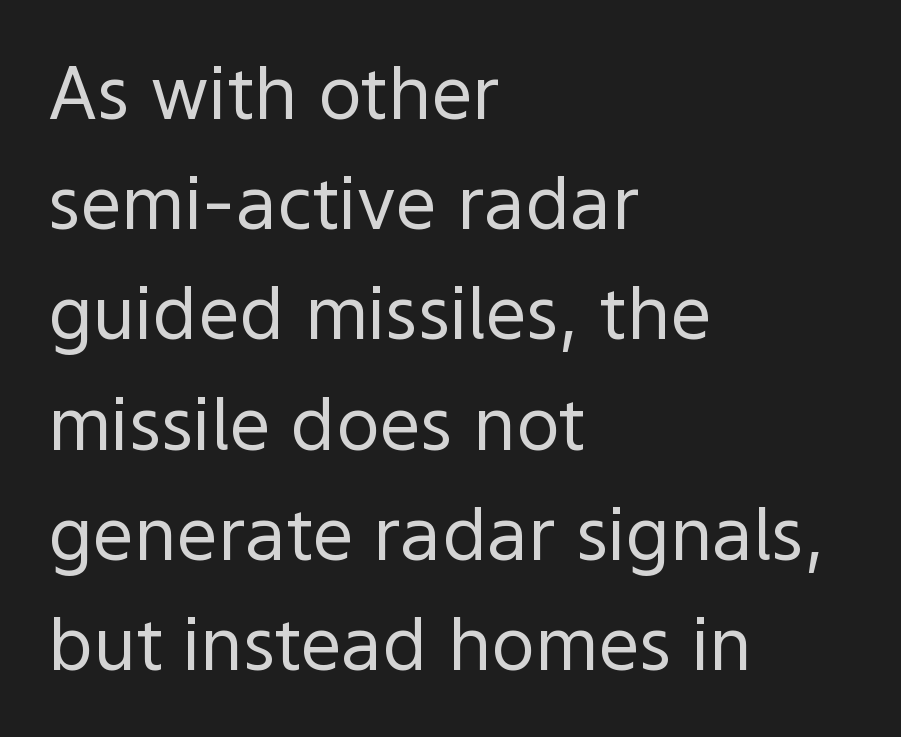
Q: Is the text bold? A: No.
Q: Is the text italic (slanted)? A: No, it is upright.
Q: Is the typeface a serif or a sans-serif typeface? A: Sans-serif.
Q: Is the text underlined? A: No.
Q: How is the paragraph aligned? A: Left-aligned.
Q: Is the spacing between letters normal or unusually wide? A: Normal.
Q: Is the spacing between lines tight, normal or loose? A: Normal.
Q: Width (condensed, normal, or wide)? A: Normal.
Q: x-height? A: Medium.
Q: Monospaced? A: No.
